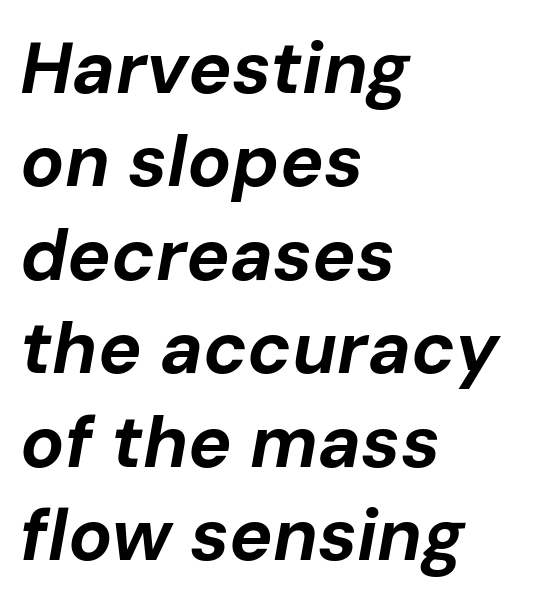
The image shows 73 px bold type, italic (leaning right); set left-aligned, normal line spacing (1.28x), normal letter spacing, not underlined; low stroke contrast and a medium x-height.
